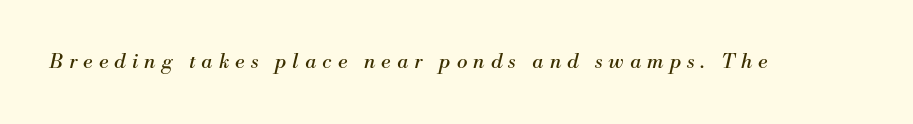
The image shows 20 px text type, italic (leaning right); set unusually wide letter spacing (+0.31 em), not underlined.
